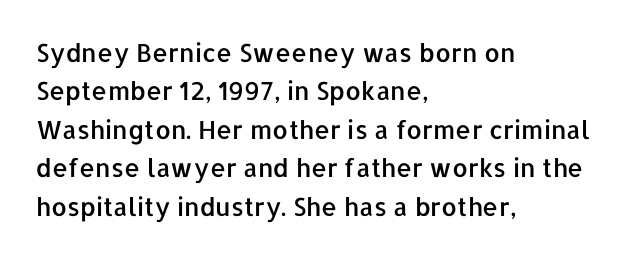
These lines stack with their left ends in a neat column. This is the regular roman posture of the typeface. Leading matches the norm, producing a regular column. No extra tracking has been applied to these lines. Type without underlining.
